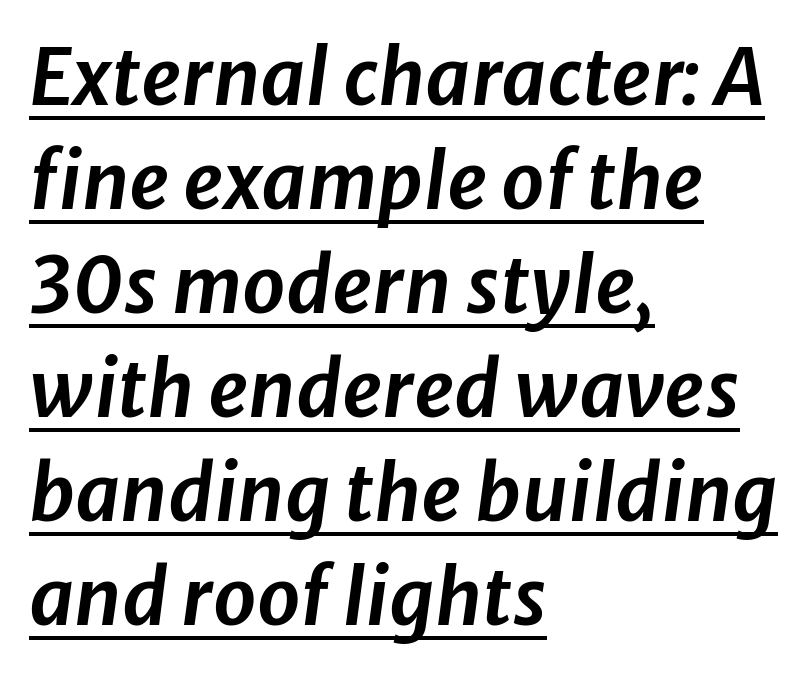
The image shows 77 px text type, italic (leaning right); set left-aligned, normal line spacing (1.35x), normal letter spacing, underlined; low stroke contrast and a medium x-height.
